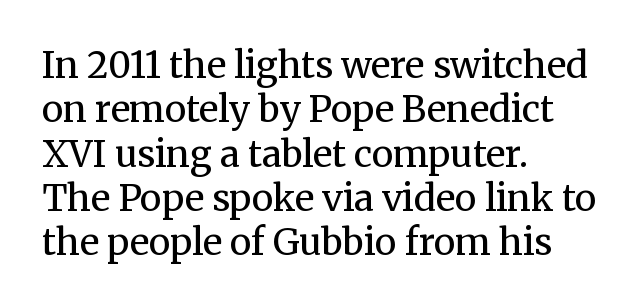
{"serif": "yes", "italic": "no", "bold": "no", "weight": "regular", "width": "normal", "stroke_contrast": "medium", "x_height": "medium", "monospaced": "no", "underline": "no", "align": "left", "line_spacing_ratio": 1.23, "letter_spacing": "normal", "letter_spacing_em": 0.0, "glyph_px": 36}
